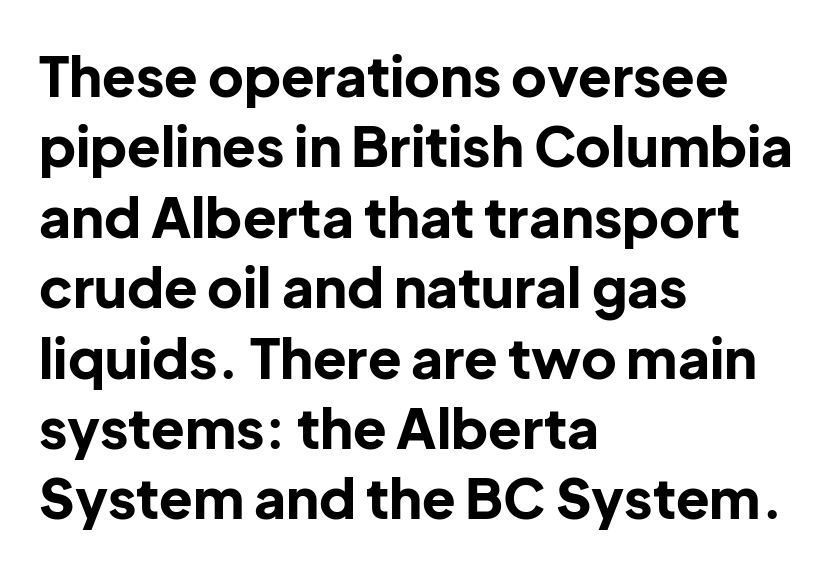
{"serif": "no", "italic": "no", "bold": "yes", "weight": "bold", "width": "normal", "stroke_contrast": "low", "x_height": "medium", "monospaced": "no", "underline": "no", "align": "left", "line_spacing": "normal", "line_spacing_ratio": 1.28, "letter_spacing": "normal", "letter_spacing_em": 0.0, "glyph_px": 55}
